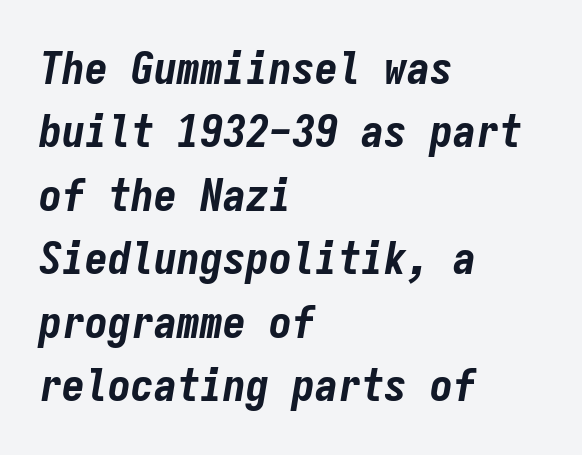
Q: Is the text bold? A: Yes.
Q: Is the text italic (slanted)? A: Yes, it leans right by about 9 degrees.
Q: Is the text underlined? A: No.
Q: How is the paragraph aligned? A: Left-aligned.
Q: Is the spacing between letters normal or unusually wide? A: Normal.
Q: Is the spacing between lines tight, normal or loose? A: Normal.
Q: Width (condensed, normal, or wide)? A: Condensed.
Q: Stroke contrast? A: Low.
Q: x-height? A: Medium.
Q: Monospaced? A: Yes.
